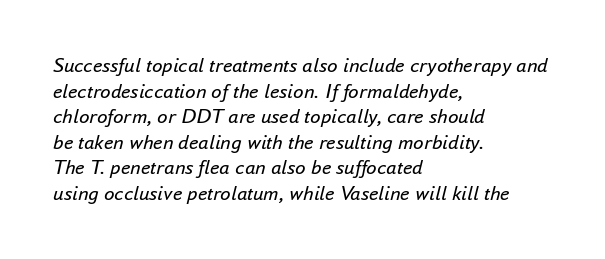
Q: Is the text bold? A: No.
Q: Is the text italic (slanted)? A: Yes, it leans right by about 16 degrees.
Q: Is the text underlined? A: No.
Q: How is the paragraph aligned? A: Left-aligned.
Q: Is the spacing between letters normal or unusually wide? A: Normal.
